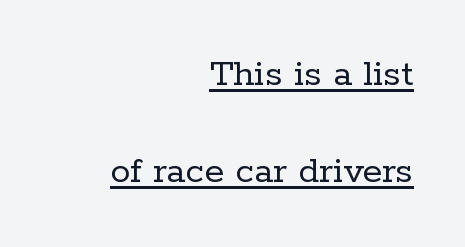
The image shows 40 px regular-weight serif type, upright; set right-aligned, loose line spacing (2.42x), normal letter spacing, underlined; low stroke contrast and a medium x-height.
